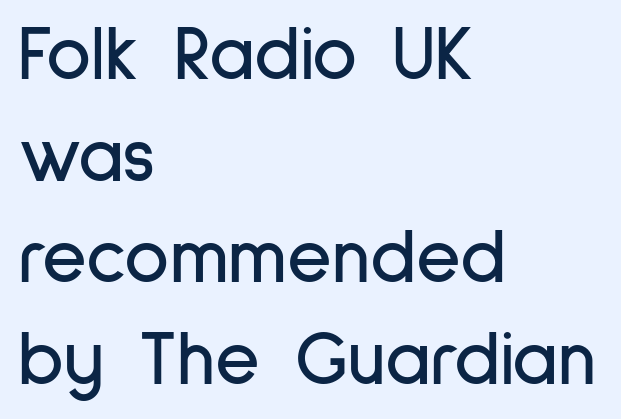
The typeface chosen for these lines omits serifs. The rendering uses natural spacing where letterforms have individual widths. A clean baseline with only descenders dipping below it. Line starts are locked; line ends wander.
